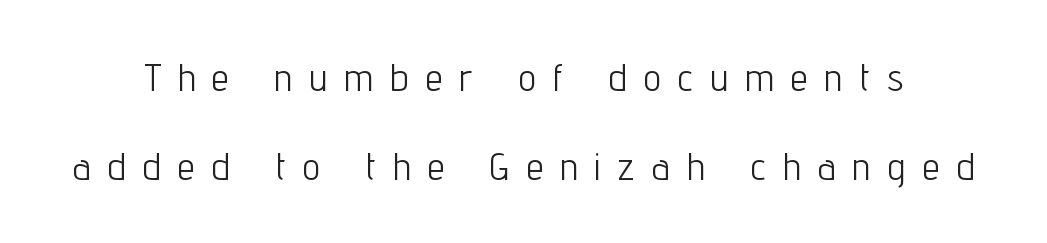
{"serif": "no", "italic": "no", "bold": "no", "weight": "light", "width": "condensed", "stroke_contrast": "low", "x_height": "medium", "monospaced": "no", "underline": "no", "line_spacing": "loose", "line_spacing_ratio": 2.28, "letter_spacing": "wide", "letter_spacing_em": 0.45, "glyph_px": 39}
